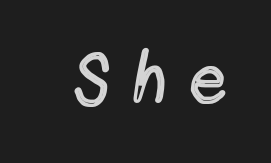
Q: Is the text bold? A: No.
Q: Is the typeface a serif or a sans-serif typeface? A: Sans-serif.
Q: Is the text underlined? A: No.
Q: Is the spacing between letters normal or unusually wide? A: Unusually wide.
Q: Width (condensed, normal, or wide)? A: Condensed.
Q: x-height? A: Medium.
Q: Monospaced? A: No.
